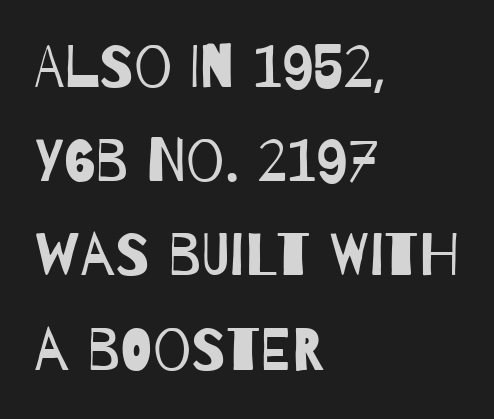
The image shows 60 px regular-weight, condensed sans-serif type; set left-aligned, normal line spacing (1.57x), normal letter spacing, not underlined; low stroke contrast and a large x-height.
